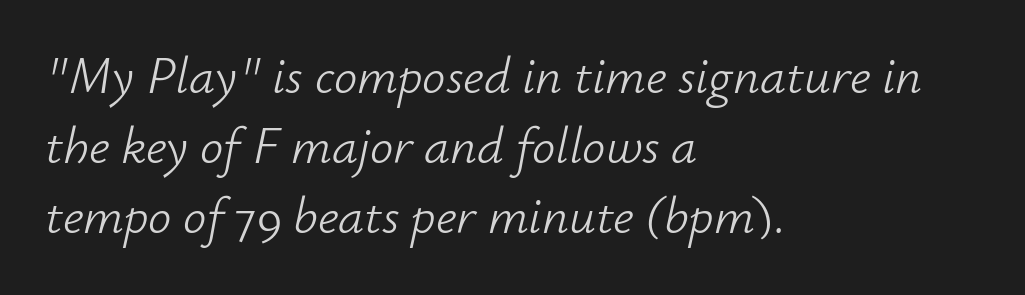
{"italic": "yes", "lean": "right", "slant_degrees": 12, "bold": "no", "weight": "light", "width": "normal", "stroke_contrast": "low", "x_height": "small", "monospaced": "no", "underline": "no", "align": "left", "line_spacing": "normal", "line_spacing_ratio": 1.35, "letter_spacing": "normal", "letter_spacing_em": 0.0, "glyph_px": 52}
